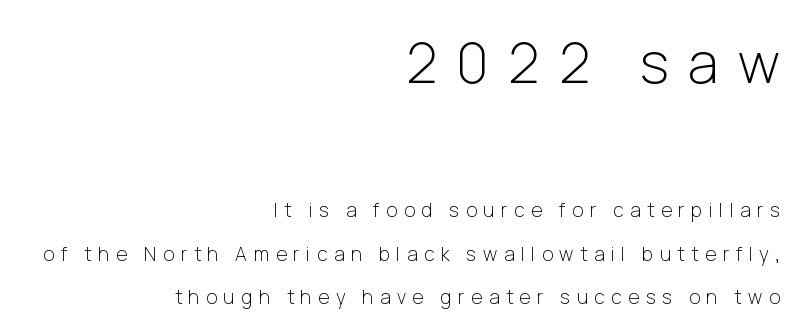
{"serif": "no", "italic": "no", "bold": "no", "weight": "light", "width": "normal", "stroke_contrast": "low", "x_height": "medium", "monospaced": "no", "underline": "no", "align": "right", "line_spacing": "loose", "line_spacing_ratio": 2.29, "letter_spacing": "wide", "letter_spacing_em": 0.35, "larger_block": "first", "size_ratio": 2.95, "glyph_px": 56}
